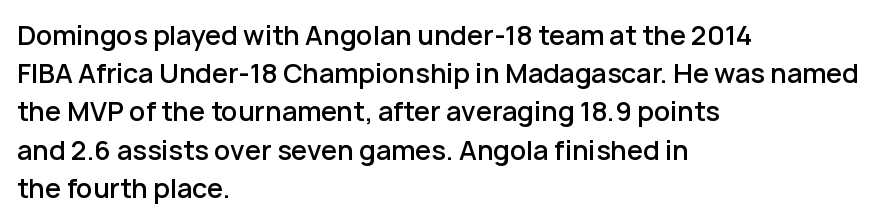
The image shows 26 px text type, upright; set left-aligned, normal line spacing (1.47x), normal letter spacing, not underlined.
